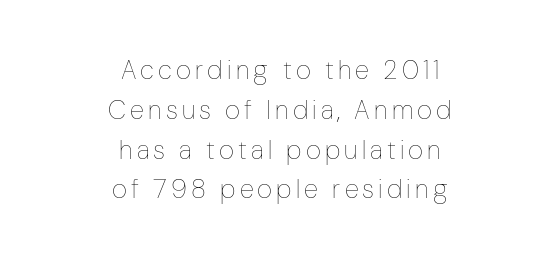
{"italic": "no", "bold": "no", "underline": "no", "align": "center", "line_spacing": "normal", "line_spacing_ratio": 1.53, "glyph_px": 26}
